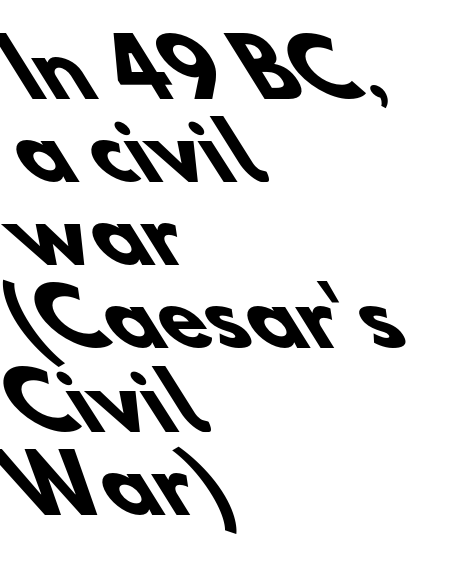
{"serif": "no", "bold": "yes", "weight": "heavy", "width": "normal", "stroke_contrast": "low", "x_height": "small", "monospaced": "no", "underline": "no", "align": "left", "line_spacing": "tight", "line_spacing_ratio": 1.08, "letter_spacing": "normal", "letter_spacing_em": 0.0, "glyph_px": 77}
